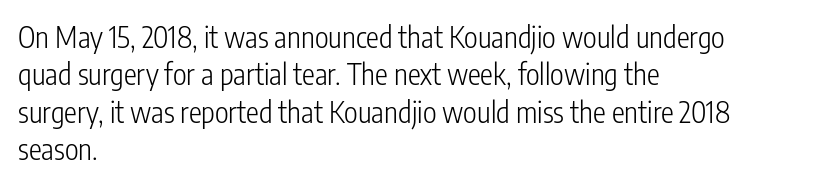
Rule under the text: the space is simply empty. Weight class: somewhere from thin through regular. Each line starts at the same left margin while the right side varies. Observe the absence of serifs on each vertical stroke in this sample. Is there much room between lines? A standard amount, neither cramped nor airy. Note the varied advance widths — an 'i' is clearly narrower than an 'm'.
